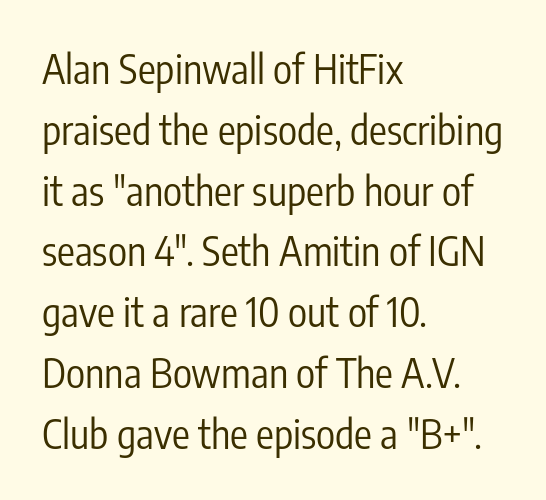
The image shows 40 px regular-weight, condensed sans-serif type, upright; set left-aligned, normal line spacing (1.52x), normal letter spacing, not underlined; low stroke contrast and a medium x-height.
